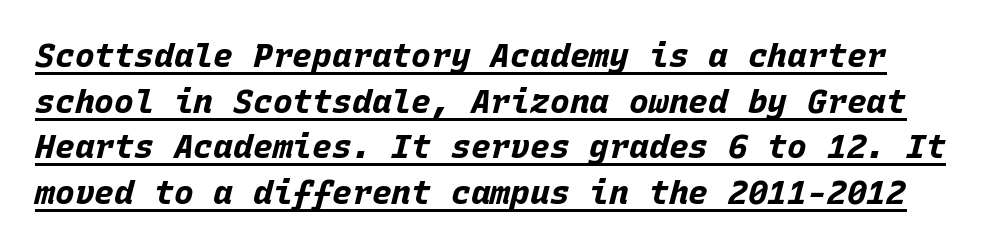
{"italic": "yes", "lean": "right", "slant_degrees": 15, "bold": "yes", "weight": "bold", "width": "normal", "stroke_contrast": "low", "x_height": "large", "monospaced": "yes", "underline": "yes", "line_spacing": "normal", "line_spacing_ratio": 1.38, "letter_spacing": "normal", "letter_spacing_em": 0.0, "glyph_px": 33}
